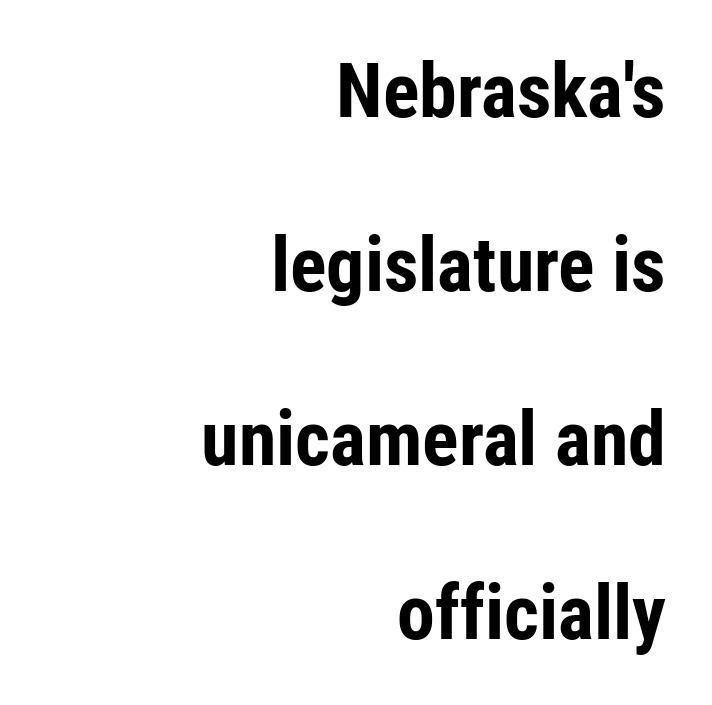
Q: Is the text bold? A: Yes.
Q: Is the text italic (slanted)? A: No, it is upright.
Q: Is the typeface a serif or a sans-serif typeface? A: Sans-serif.
Q: Is the text underlined? A: No.
Q: How is the paragraph aligned? A: Right-aligned.
Q: Is the spacing between letters normal or unusually wide? A: Normal.
Q: Is the spacing between lines tight, normal or loose? A: Loose.
Q: Width (condensed, normal, or wide)? A: Condensed.
Q: Stroke contrast? A: Low.
Q: x-height? A: Medium.
Q: Monospaced? A: No.
